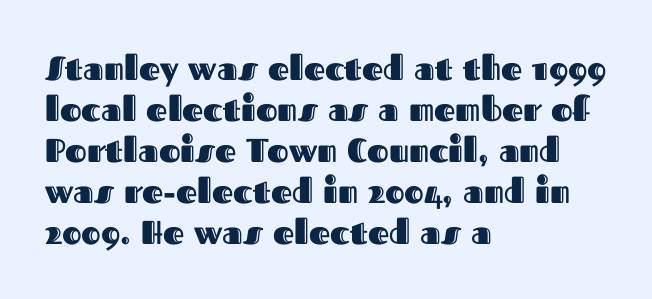
This sample has the flowing, uneven cadence of proportional lettering. Left-aligned paragraph, ragged on the right. Here the glyphs are tracked normally, forming tight word shapes. Rendered with straight, roman letterforms. Words float on clear page, feet unadorned.
